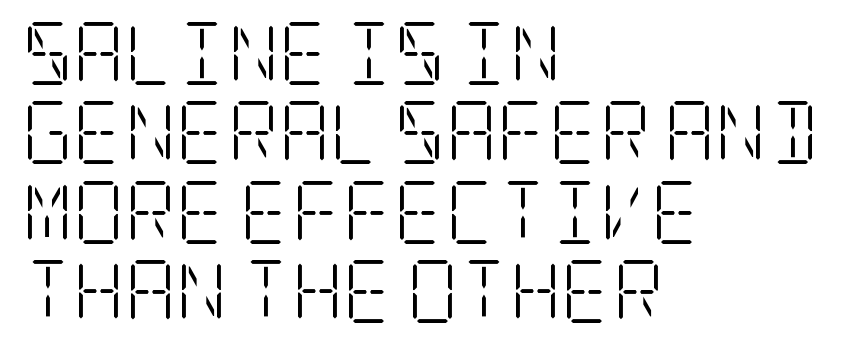
The image shows 63 px light, condensed serif type, upright; set left-aligned, normal line spacing (1.26x), normal letter spacing, not underlined; low stroke contrast and a large x-height.
